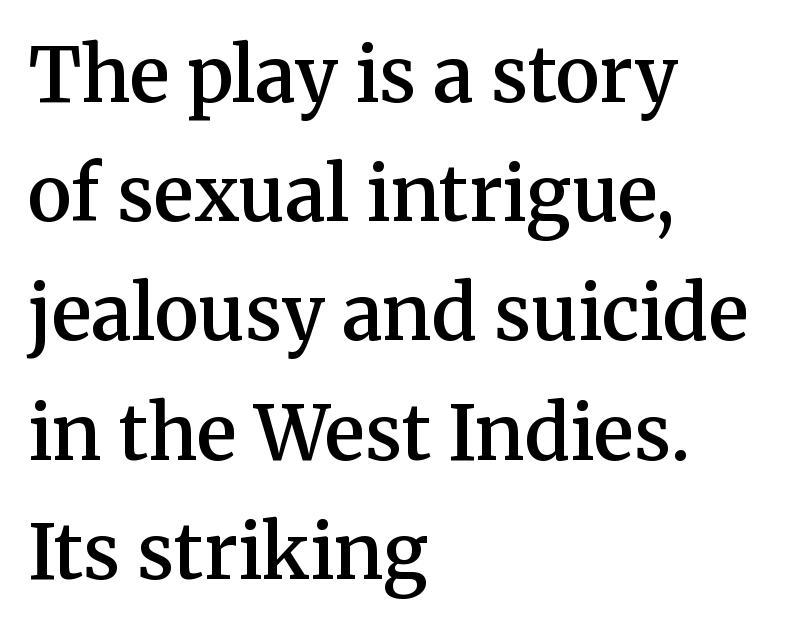
Q: Is the text bold? A: Semi-bold.
Q: Is the text italic (slanted)? A: No, it is upright.
Q: Is the typeface a serif or a sans-serif typeface? A: Serif.
Q: Is the text underlined? A: No.
Q: How is the paragraph aligned? A: Left-aligned.
Q: Is the spacing between letters normal or unusually wide? A: Normal.
Q: Is the spacing between lines tight, normal or loose? A: Normal.
Q: Width (condensed, normal, or wide)? A: Normal.
Q: Stroke contrast? A: Medium.
Q: x-height? A: Medium.
Q: Monospaced? A: No.
